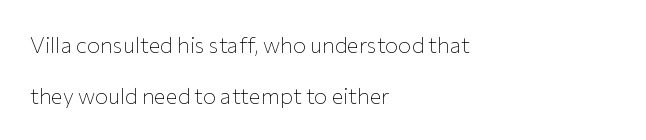
Reading down the column, the eye jumps a long way to each next line. Designer's note — italics off, roman on. Nothing unusual about the tracking: characters are spaced as the font intends. Weight class: somewhere from thin through regular.
